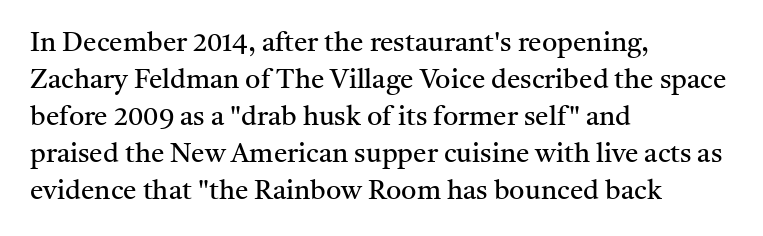
The image shows 27 px text type, upright; set left-aligned, normal line spacing (1.37x), normal letter spacing, not underlined.
